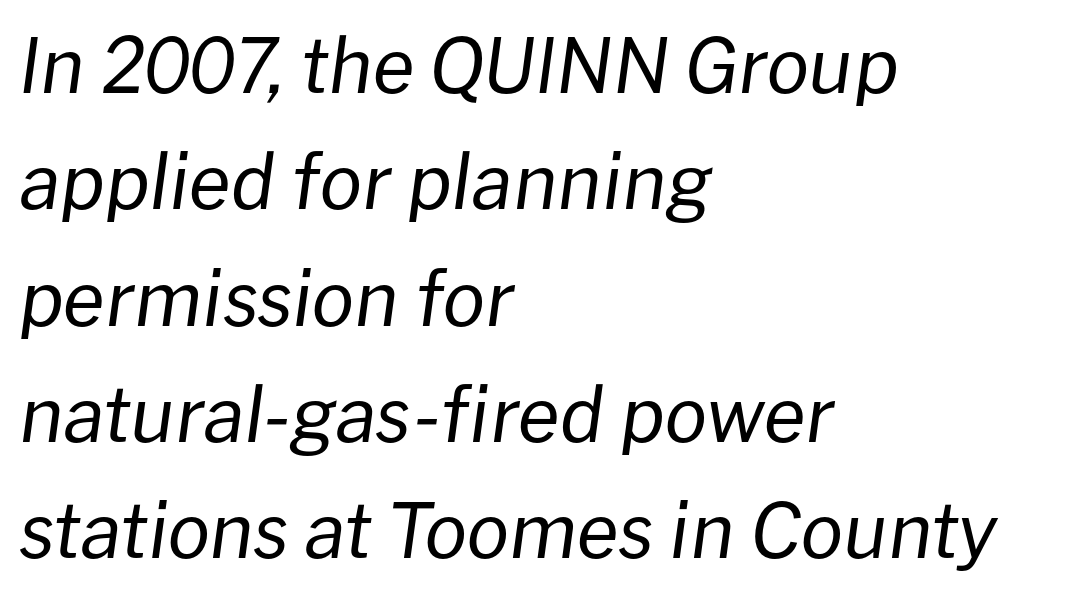
The image shows 76 px regular-weight type, italic (leaning right); set left-aligned, normal line spacing (1.53x), normal letter spacing, not underlined; low stroke contrast and a medium x-height.
